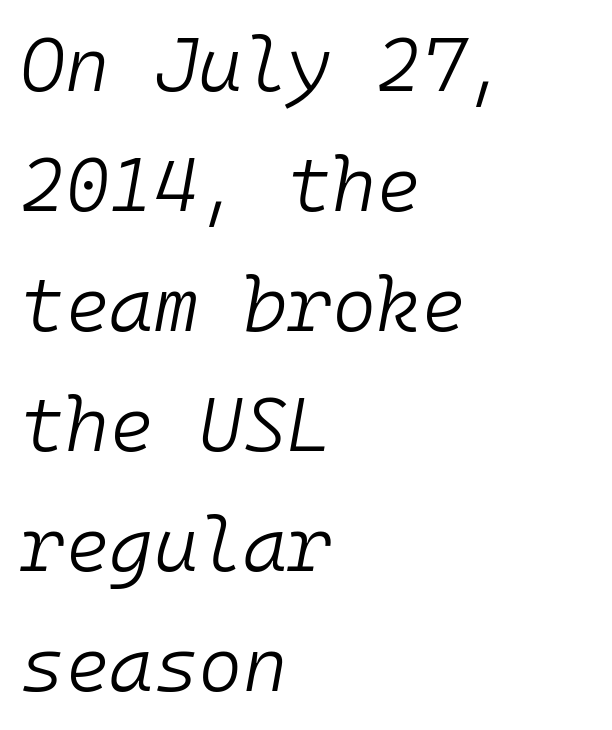
{"italic": "yes", "lean": "right", "slant_degrees": 10, "bold": "no", "weight": "light", "width": "normal", "stroke_contrast": "low", "x_height": "medium", "monospaced": "yes", "underline": "no", "align": "left", "line_spacing": "normal", "line_spacing_ratio": 1.58, "letter_spacing": "normal", "letter_spacing_em": 0.0, "glyph_px": 76}
